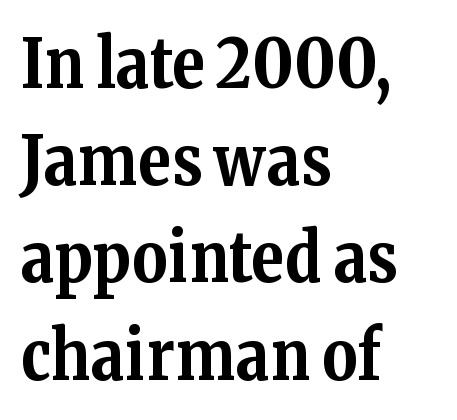
Q: Is the text bold? A: Yes.
Q: Is the text italic (slanted)? A: No, it is upright.
Q: Is the typeface a serif or a sans-serif typeface? A: Serif.
Q: Is the text underlined? A: No.
Q: How is the paragraph aligned? A: Left-aligned.
Q: Is the spacing between letters normal or unusually wide? A: Normal.
Q: Is the spacing between lines tight, normal or loose? A: Normal.
Q: Width (condensed, normal, or wide)? A: Normal.
Q: Stroke contrast? A: Medium.
Q: x-height? A: Medium.
Q: Monospaced? A: No.
